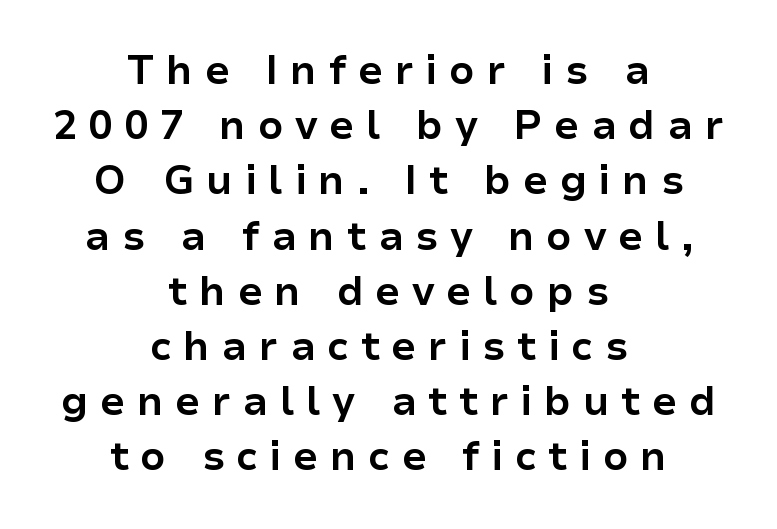
{"serif": "no", "italic": "no", "bold": "yes", "weight": "bold", "width": "normal", "stroke_contrast": "low", "x_height": "medium", "monospaced": "no", "underline": "no", "align": "center", "line_spacing": "normal", "line_spacing_ratio": 1.38, "letter_spacing": "wide", "letter_spacing_em": 0.29, "glyph_px": 40}
